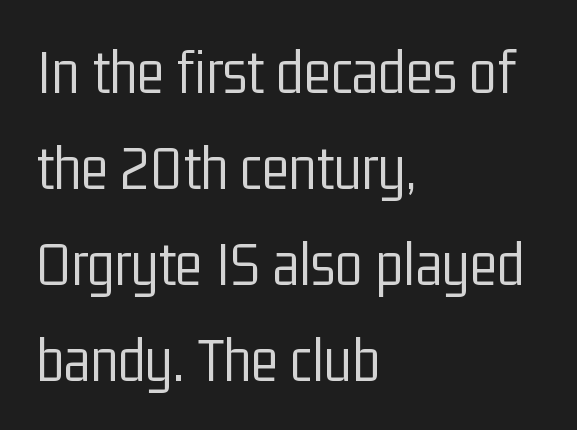
The image shows 64 px light, condensed sans-serif type, upright; set left-aligned, normal line spacing (1.5x), normal letter spacing, not underlined; low stroke contrast and a medium x-height.
